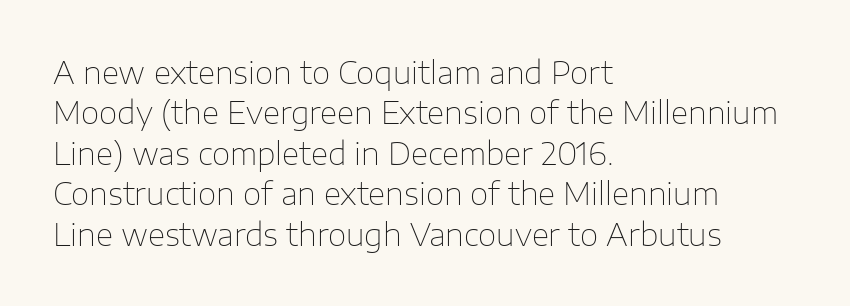
{"serif": "no", "italic": "no", "bold": "no", "weight": "thin", "width": "normal", "stroke_contrast": "low", "x_height": "medium", "monospaced": "no", "underline": "no", "align": "left", "line_spacing": "normal", "line_spacing_ratio": 1.35, "letter_spacing": "normal", "letter_spacing_em": 0.0, "glyph_px": 30}
